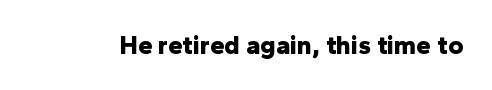
The image shows 26 px bold type, upright; set normal letter spacing, not underlined.
